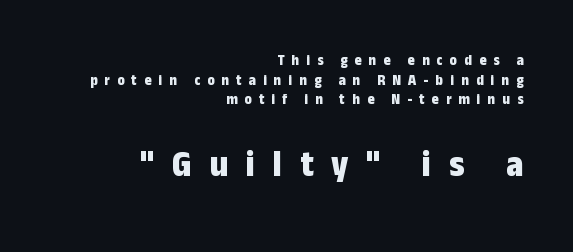
The image shows 37 px bold, condensed sans-serif type, upright; set right-aligned, normal line spacing (1.31x), unusually wide letter spacing (+0.48 em), not underlined; the second (bottom) block is 2.47x larger; low stroke contrast and a medium x-height.
